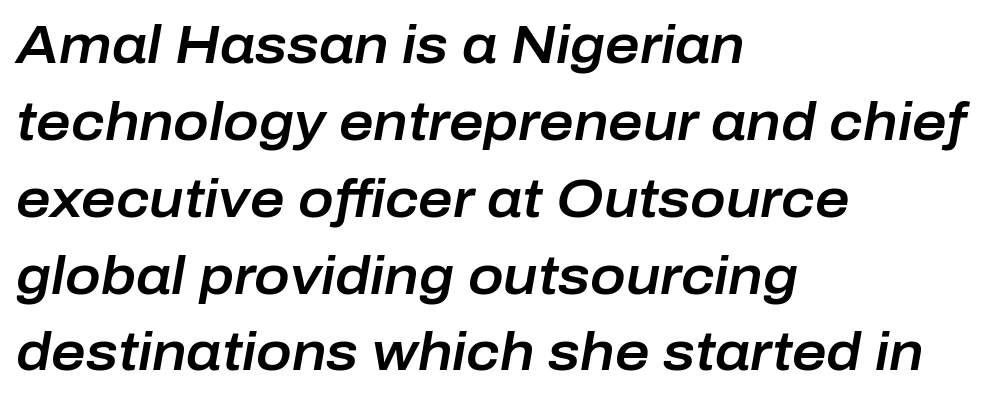
The letters advance in unequal steps, a hallmark of proportional type. These lines keep a tight, regular rhythm from letter to letter. Vertical spacing — default. Does the copy run flush right? No — it runs flush left.
